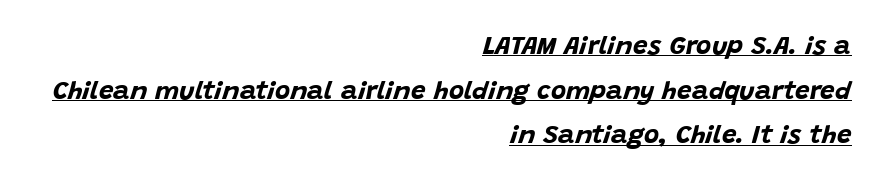
Looking at the ascenders, they clearly lean. The paragraph has a hard right edge and a soft left edge. A full-strength bold gives these letters their thick strokes. Caption: lettering with a line underneath. The letters sit at their default tracking, neither squeezed nor spread.
